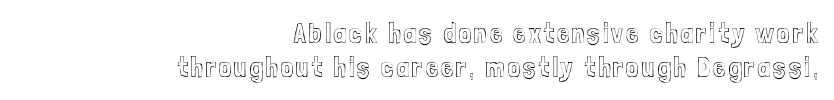
{"italic": "no", "width": "condensed", "x_height": "medium", "monospaced": "no", "underline": "no", "align": "right", "line_spacing_ratio": 1.2, "glyph_px": 28}
